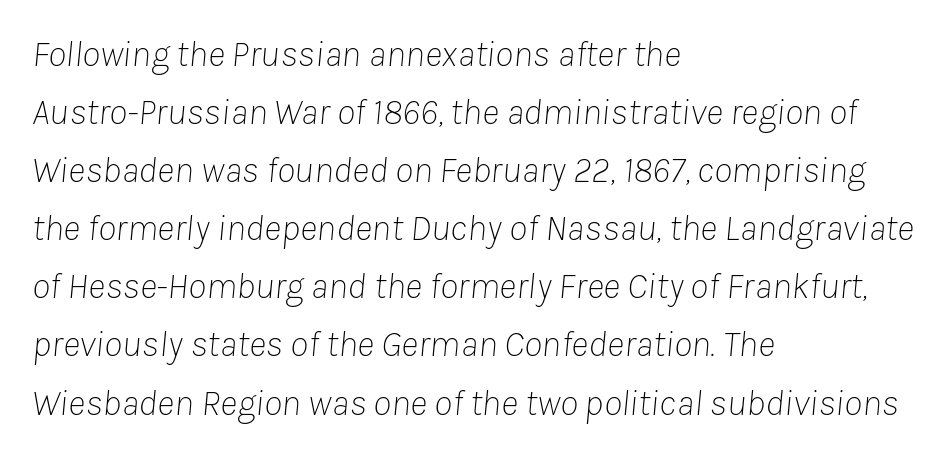
{"italic": "yes", "lean": "right", "slant_degrees": 8, "bold": "no", "weight": "thin", "width": "normal", "stroke_contrast": "low", "x_height": "medium", "monospaced": "no", "underline": "no", "align": "left", "line_spacing": "normal", "line_spacing_ratio": 1.57, "letter_spacing": "normal", "letter_spacing_em": 0.0, "glyph_px": 37}
